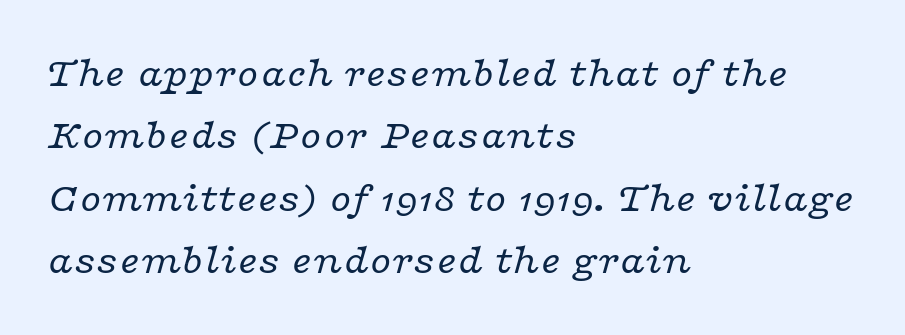
Interline gaps are of average width in this sample. The zone under the glyphs is completely vacant. Compared with a typical body face, this is equally light or lighter still. Slanted lettering throughout.
